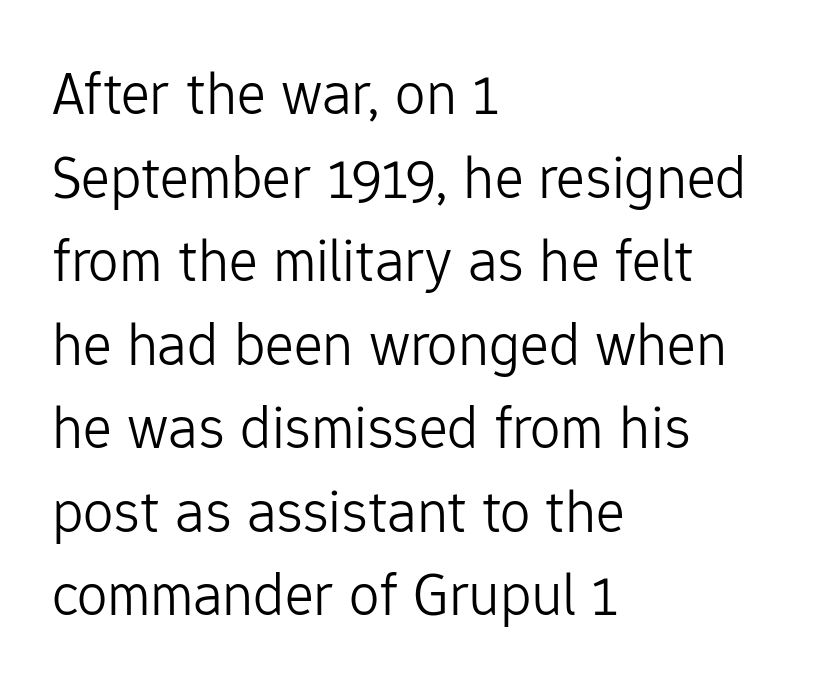
Q: Is the text bold? A: No.
Q: Is the text italic (slanted)? A: No, it is upright.
Q: Is the typeface a serif or a sans-serif typeface? A: Sans-serif.
Q: Is the text underlined? A: No.
Q: How is the paragraph aligned? A: Left-aligned.
Q: Is the spacing between letters normal or unusually wide? A: Normal.
Q: Is the spacing between lines tight, normal or loose? A: Normal.
Q: Width (condensed, normal, or wide)? A: Normal.
Q: Stroke contrast? A: Low.
Q: x-height? A: Medium.
Q: Monospaced? A: No.
